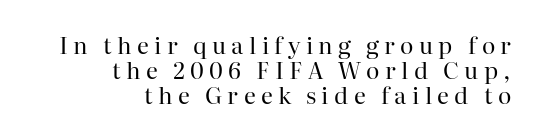
Q: Is the text bold? A: No.
Q: Is the text italic (slanted)? A: No, it is upright.
Q: Is the text underlined? A: No.
Q: How is the paragraph aligned? A: Right-aligned.
Q: Is the spacing between letters normal or unusually wide? A: Unusually wide.
Q: Is the spacing between lines tight, normal or loose? A: Tight.
